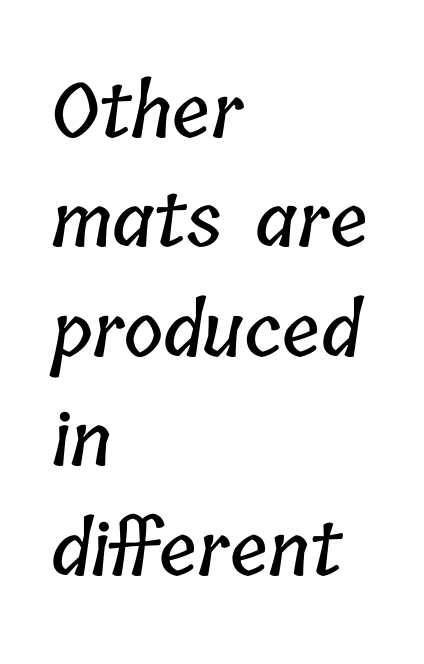
The lines are quadded left. Each word holds together tightly as a unit, with standard inter-letter gaps. Whoever set this chose a conventional vertical rhythm. The rendering uses natural spacing where letterforms have individual widths. The string is rendered with underlining switched off.
